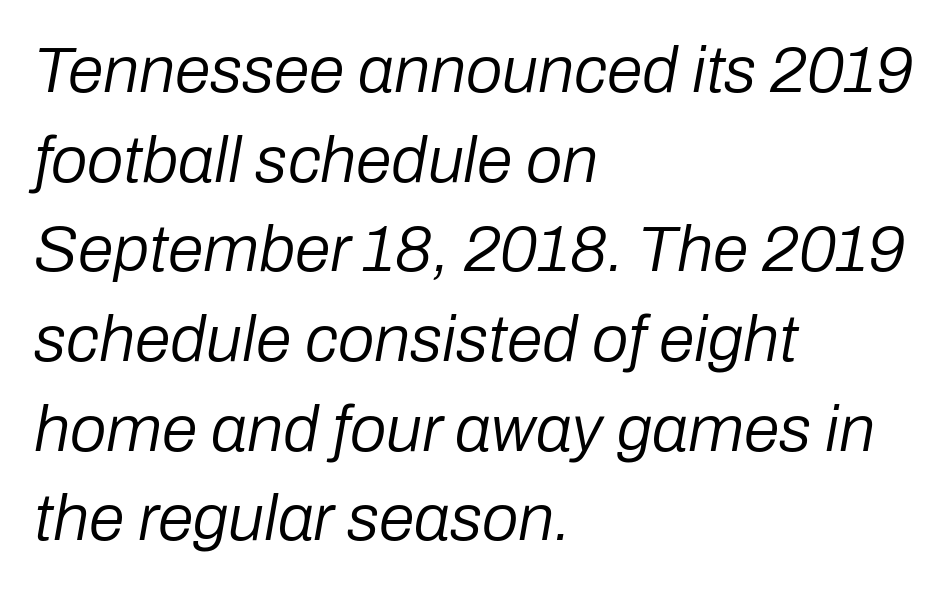
Q: Is the text bold? A: No.
Q: Is the text italic (slanted)? A: Yes, it leans right by about 10 degrees.
Q: Is the text underlined? A: No.
Q: How is the paragraph aligned? A: Left-aligned.
Q: Is the spacing between letters normal or unusually wide? A: Normal.
Q: Is the spacing between lines tight, normal or loose? A: Normal.
Q: Width (condensed, normal, or wide)? A: Normal.
Q: Stroke contrast? A: Low.
Q: x-height? A: Medium.
Q: Monospaced? A: No.
